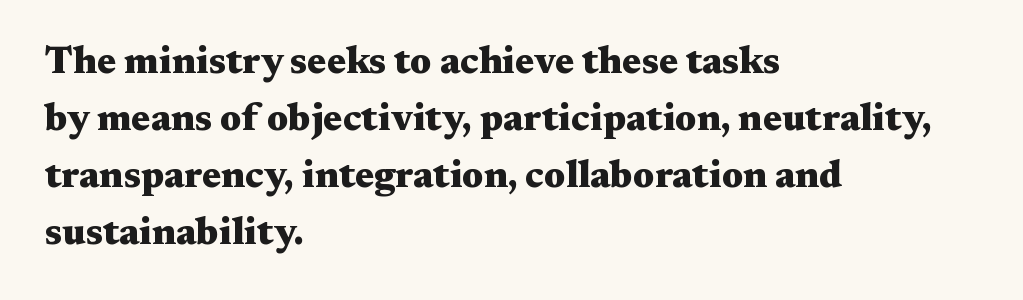
The rendering uses natural spacing where letterforms have individual widths. The glyphs in this specimen are seriffed. Teacher's note: observe the even left margin — that is flush-left alignment. You can tell it's not italic because the verticals are truly vertical. This rendering leaves character spacing at its baseline value.
